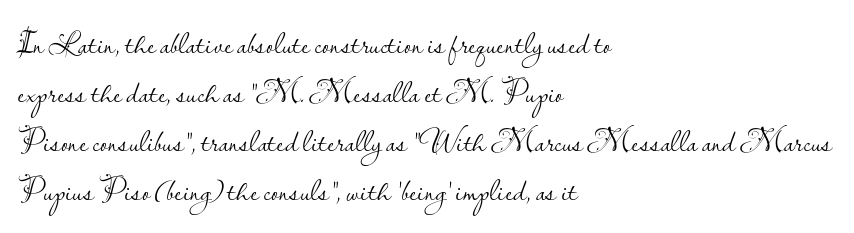
Q: Is the text bold? A: No.
Q: Is the text italic (slanted)? A: Yes.
Q: Is the typeface a serif or a sans-serif typeface? A: Sans-serif.
Q: Is the text underlined? A: No.
Q: How is the paragraph aligned? A: Left-aligned.
Q: Is the spacing between letters normal or unusually wide? A: Normal.
Q: Is the spacing between lines tight, normal or loose? A: Normal.
Q: Width (condensed, normal, or wide)? A: Normal.
Q: Stroke contrast? A: Low.
Q: x-height? A: Small.
Q: Monospaced? A: No.
